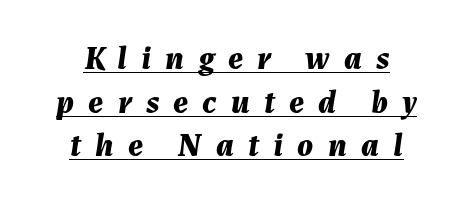
Does extra space separate the letters? Yes, quite a lot of it. Italic: yes, the glyphs are oblique. Its strokes are broad and dark, the hallmark of bold type. Where is the straight margin? There isn't one; the lines are centered.
